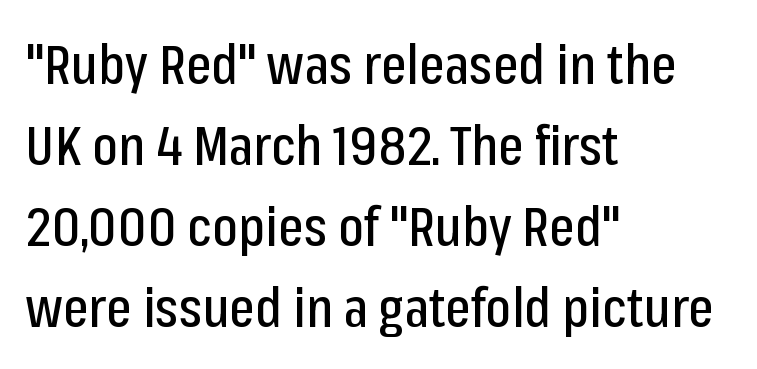
This is the regular roman posture of the typeface. Typographically, this falls in the sans-serif category. There is no visible air inserted between adjacent glyphs. The glyphs are unaccompanied by any horizontal stroke below them. Normally led — the rows are evenly, conventionally spaced. Which margin do the lines hug? The left one — the right edge is uneven.
